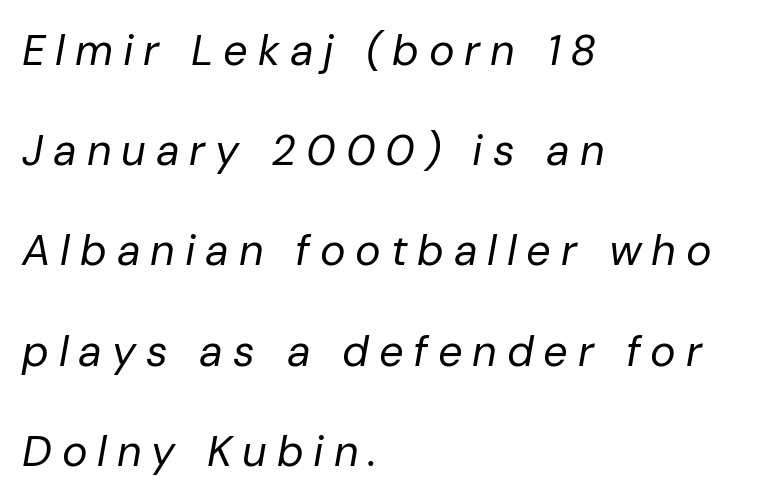
The image shows 43 px regular-weight type, italic (leaning right); set left-aligned, loose line spacing (2.33x), unusually wide letter spacing (+0.23 em), not underlined; low stroke contrast and a medium x-height.
